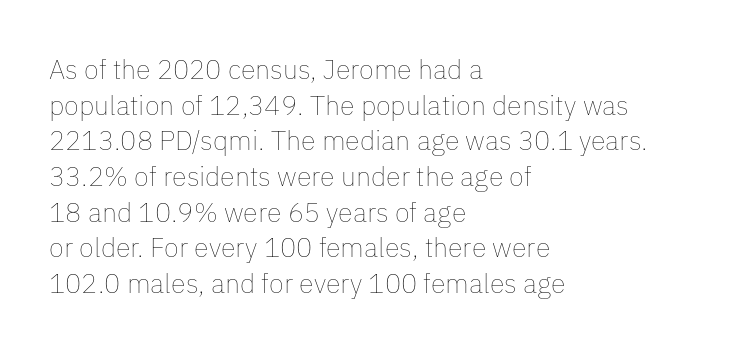
The image shows 27 px text type, upright; set left-aligned, normal line spacing (1.32x), normal letter spacing, not underlined.
